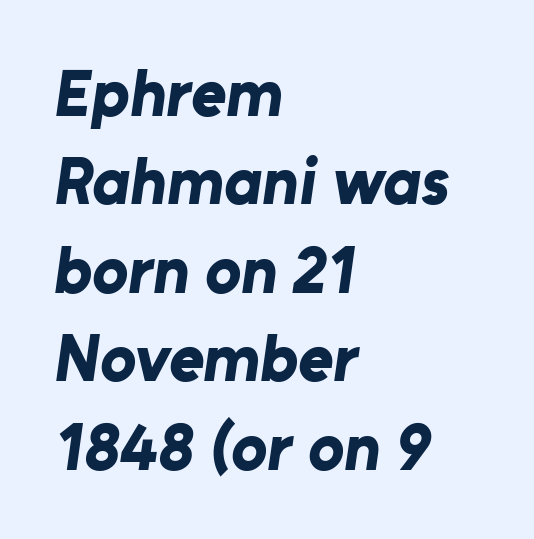
{"serif": "no", "bold": "yes", "weight": "bold", "width": "normal", "stroke_contrast": "low", "x_height": "medium", "monospaced": "no", "underline": "no", "align": "left", "line_spacing": "normal", "line_spacing_ratio": 1.32, "letter_spacing": "normal", "letter_spacing_em": 0.0, "glyph_px": 67}
